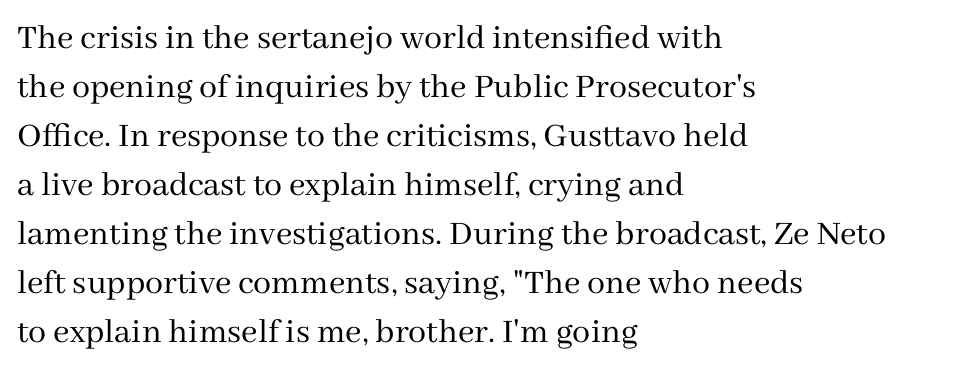
The image shows 36 px regular-weight serif type, upright; set left-aligned, normal line spacing (1.36x), normal letter spacing, not underlined; medium stroke contrast and a medium x-height.
